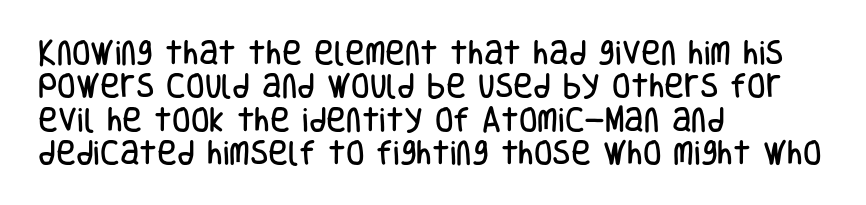
The image shows 27 px text type, upright; set left-aligned, line spacing 1.24x, normal letter spacing, not underlined.
